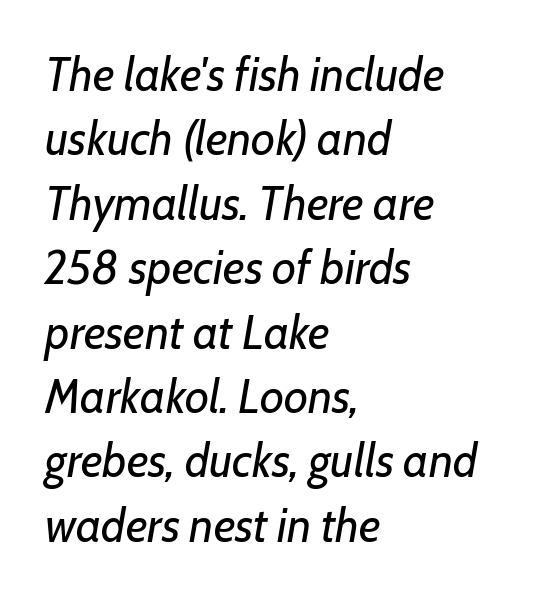
The words here are not underlined. In terms of letterspacing, this is plain default setting. Ink coverage per letter is moderate at most. You can tell it's italic because the verticals aren't actually vertical.
